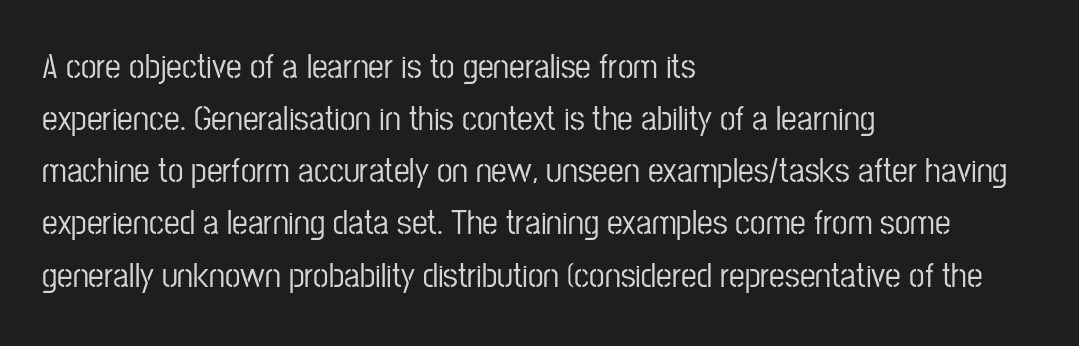
Classification — sans serif. These lines are rendered in a variable-pitch font. Leftover space on each line is placed entirely after the last word. The glyphs are unaccompanied by any horizontal stroke below them.
